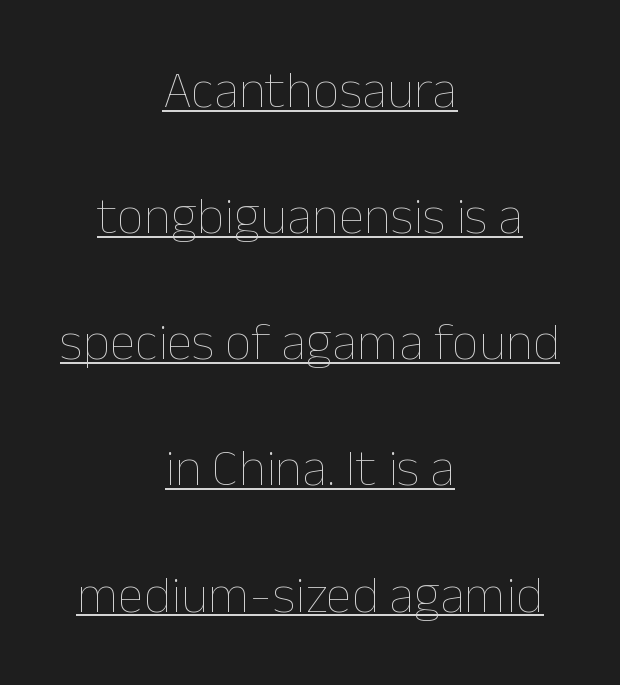
The image shows 53 px thin type, upright; set centered, loose line spacing (2.38x), normal letter spacing, underlined; low stroke contrast and a medium x-height.
